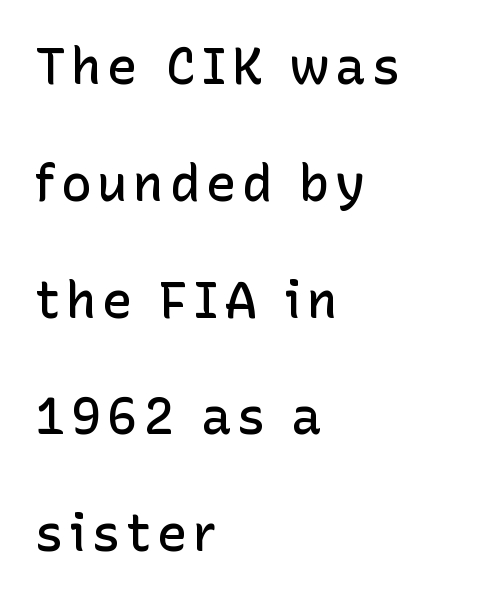
Q: Is the text bold? A: Semi-bold.
Q: Is the text italic (slanted)? A: No, it is upright.
Q: Is the typeface a serif or a sans-serif typeface? A: Sans-serif.
Q: Is the text underlined? A: No.
Q: How is the paragraph aligned? A: Left-aligned.
Q: Is the spacing between lines tight, normal or loose? A: Loose.
Q: Width (condensed, normal, or wide)? A: Normal.
Q: Stroke contrast? A: Low.
Q: x-height? A: Medium.
Q: Monospaced? A: No.
